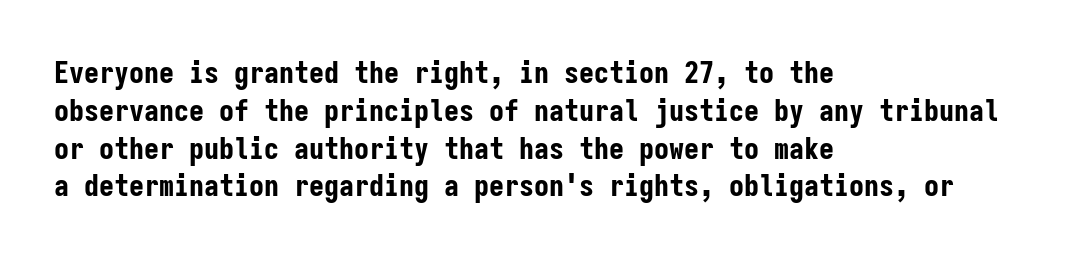
The image shows 30 px bold, condensed sans-serif type, upright, monospaced; set left-aligned, normal line spacing (1.26x), normal letter spacing, not underlined; low stroke contrast and a medium x-height.
